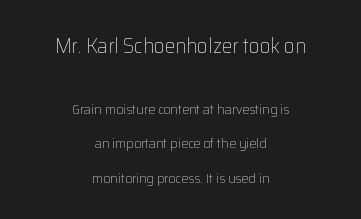
The image shows 21 px text type, upright; set centered, loose line spacing (2.47x), normal letter spacing, not underlined; the first (top) block is 1.5x larger.
